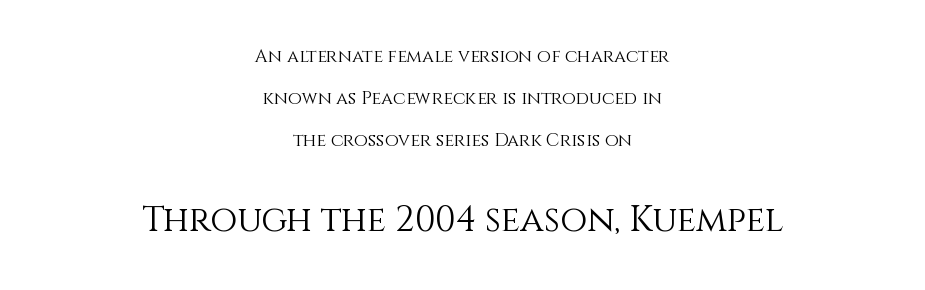
The image shows 35 px light type, upright; set centered, loose line spacing (2.32x), normal letter spacing, not underlined; the second (bottom) block is 1.94x larger; a large x-height.
